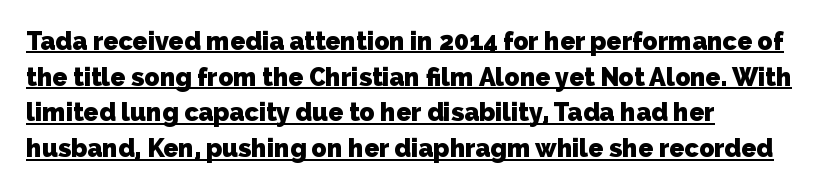
Q: Is the text bold? A: Yes.
Q: Is the text underlined? A: Yes.
Q: How is the paragraph aligned? A: Left-aligned.
Q: Is the spacing between letters normal or unusually wide? A: Normal.
Q: Is the spacing between lines tight, normal or loose? A: Normal.
